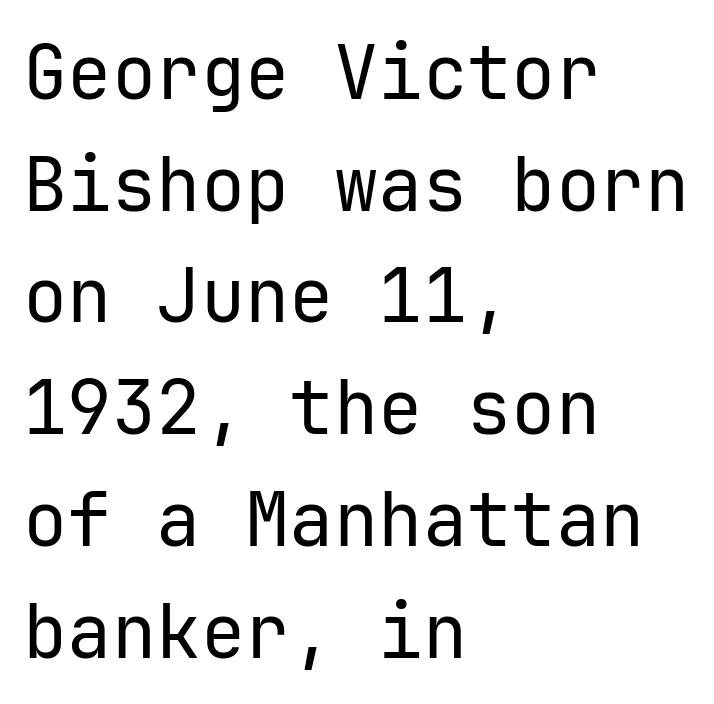
The image shows 74 px regular-weight sans-serif type, upright, monospaced; set left-aligned, normal line spacing (1.51x), normal letter spacing, not underlined; low stroke contrast and a medium x-height.
